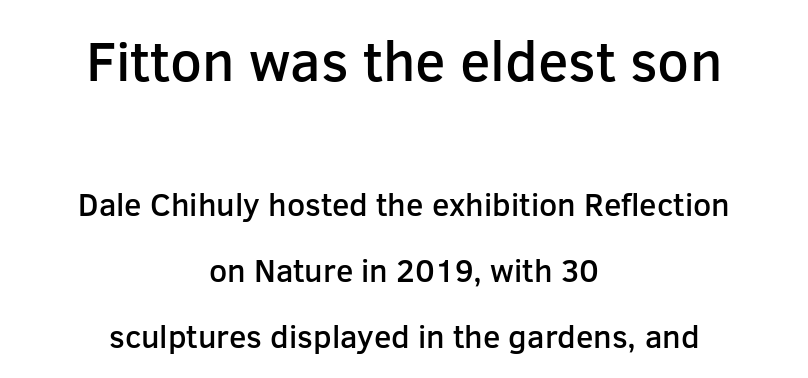
The image shows 56 px semibold sans-serif type, upright; set centered, loose line spacing (2.07x), normal letter spacing, not underlined; the first (top) block is 1.75x larger; low stroke contrast and a medium x-height.
